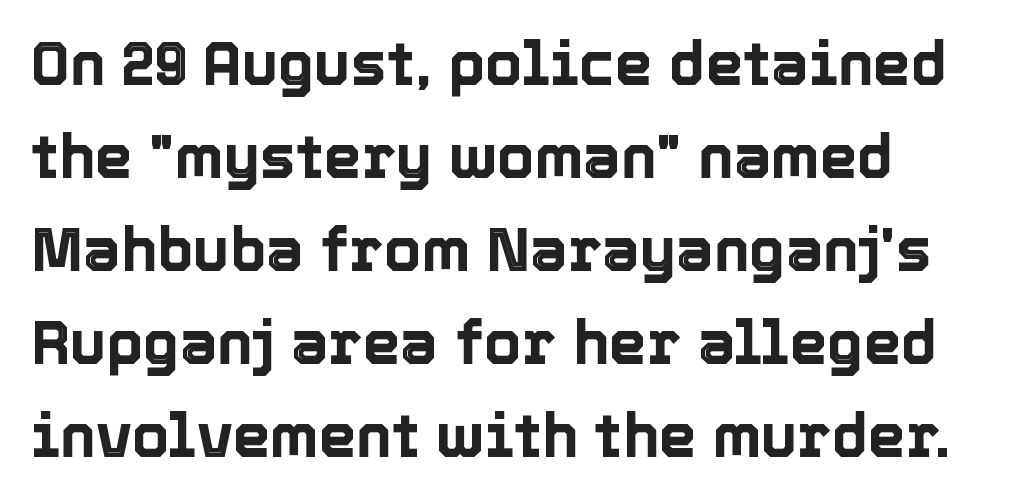
{"italic": "no", "width": "normal", "x_height": "medium", "monospaced": "no", "underline": "no", "align": "left", "line_spacing": "normal", "line_spacing_ratio": 1.55, "letter_spacing": "normal", "letter_spacing_em": 0.0, "glyph_px": 60}
